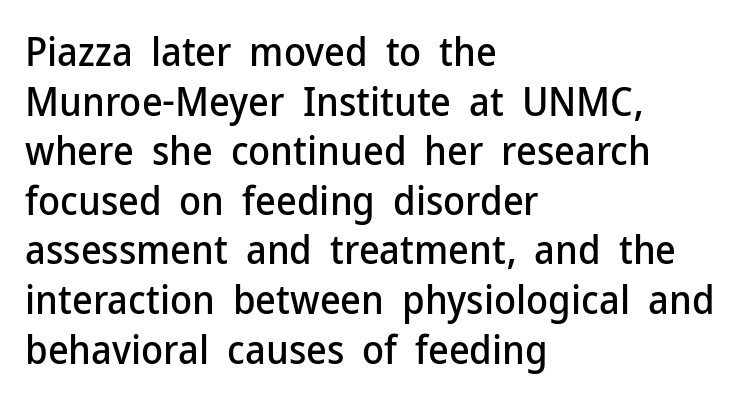
{"serif": "no", "italic": "no", "width": "normal", "stroke_contrast": "low", "x_height": "medium", "monospaced": "no", "underline": "no", "align": "left", "line_spacing_ratio": 1.24, "letter_spacing": "normal", "letter_spacing_em": 0.0, "glyph_px": 40}
